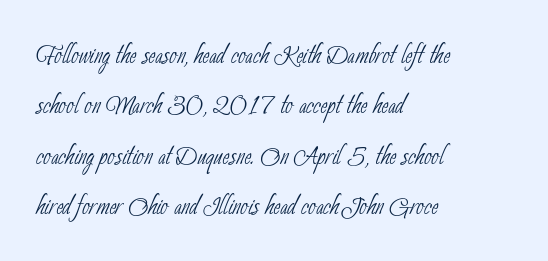
Q: Is the text bold? A: No.
Q: Is the typeface a serif or a sans-serif typeface? A: Sans-serif.
Q: Is the text underlined? A: No.
Q: How is the paragraph aligned? A: Left-aligned.
Q: Is the spacing between letters normal or unusually wide? A: Normal.
Q: Is the spacing between lines tight, normal or loose? A: Normal.
Q: Width (condensed, normal, or wide)? A: Condensed.
Q: Stroke contrast? A: Low.
Q: x-height? A: Small.
Q: Monospaced? A: No.
